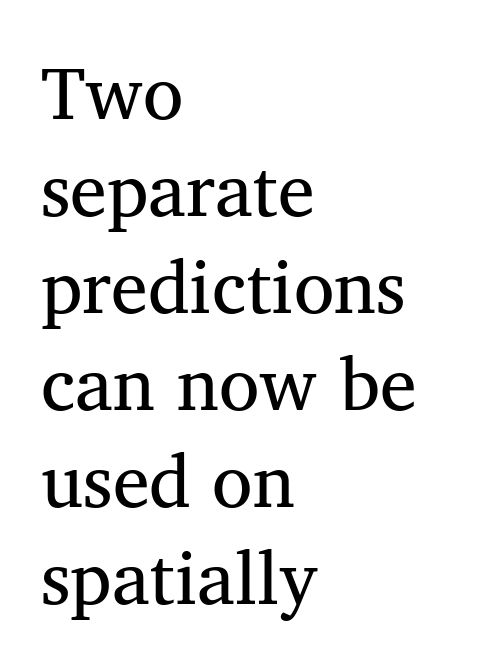
The image shows 74 px regular-weight serif type; set left-aligned, normal line spacing (1.31x), normal letter spacing, not underlined; medium stroke contrast and a medium x-height.
